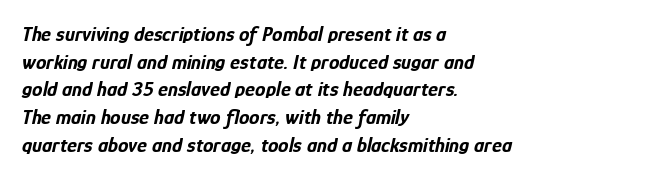
{"italic": "yes", "lean": "right", "slant_degrees": 12, "bold": "yes", "underline": "no", "align": "left", "line_spacing": "normal", "line_spacing_ratio": 1.32, "letter_spacing": "normal", "letter_spacing_em": 0.0, "glyph_px": 21}
